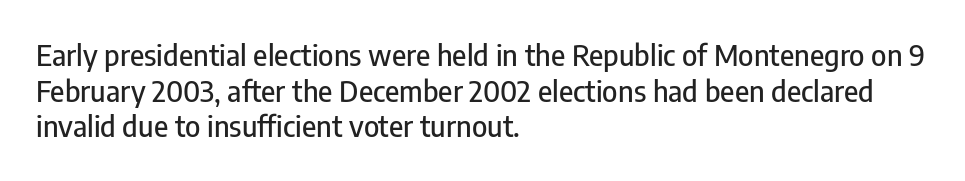
Q: Is the text italic (slanted)? A: No, it is upright.
Q: Is the typeface a serif or a sans-serif typeface? A: Sans-serif.
Q: Is the text underlined? A: No.
Q: How is the paragraph aligned? A: Left-aligned.
Q: Is the spacing between letters normal or unusually wide? A: Normal.
Q: Width (condensed, normal, or wide)? A: Condensed.
Q: Stroke contrast? A: Low.
Q: x-height? A: Medium.
Q: Monospaced? A: No.
